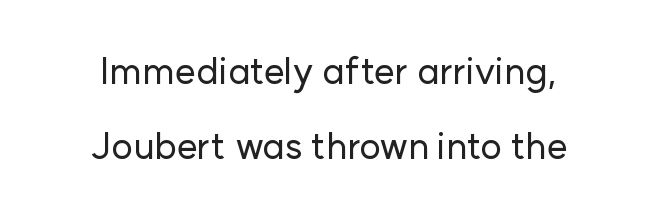
Q: Is the text italic (slanted)? A: No, it is upright.
Q: Is the typeface a serif or a sans-serif typeface? A: Sans-serif.
Q: Is the text underlined? A: No.
Q: How is the paragraph aligned? A: Centered.
Q: Is the spacing between letters normal or unusually wide? A: Normal.
Q: Is the spacing between lines tight, normal or loose? A: Loose.
Q: Width (condensed, normal, or wide)? A: Normal.
Q: Stroke contrast? A: Low.
Q: x-height? A: Medium.
Q: Monospaced? A: No.
